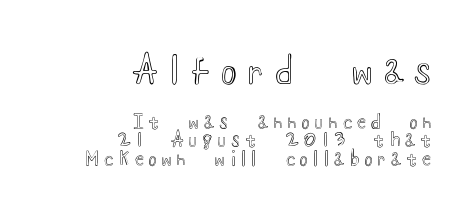
Q: Is the text italic (slanted)? A: No, it is upright.
Q: Is the text underlined? A: No.
Q: How is the paragraph aligned? A: Right-aligned.
Q: Is the spacing between letters normal or unusually wide? A: Unusually wide.
Q: Is the spacing between lines tight, normal or loose? A: Tight.
Q: Which block of text is set in a larger size, the first (top) or the second (bottom)? A: The first (top) one.
Q: Width (condensed, normal, or wide)? A: Wide.
Q: x-height? A: Small.
Q: Monospaced? A: No.
